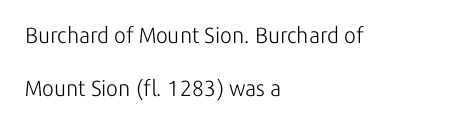
Visually the block forms a straight wall on the left and a jagged coastline on the right. Has an underline been added? It has not. No extra tracking has been applied to these lines. The cut favours lightness, reaching ordinary text weight at its darkest. A great deal of white space separates one row of letters from the next.
